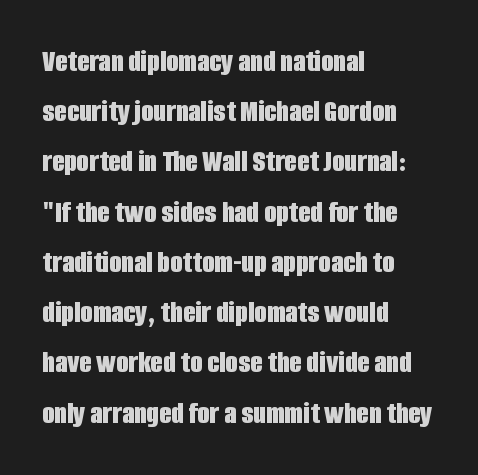
Q: Is the text bold? A: Yes.
Q: Is the text italic (slanted)? A: No, it is upright.
Q: Is the typeface a serif or a sans-serif typeface? A: Sans-serif.
Q: Is the text underlined? A: No.
Q: How is the paragraph aligned? A: Left-aligned.
Q: Is the spacing between letters normal or unusually wide? A: Normal.
Q: Is the spacing between lines tight, normal or loose? A: Normal.
Q: Width (condensed, normal, or wide)? A: Condensed.
Q: Stroke contrast? A: Low.
Q: x-height? A: Large.
Q: Monospaced? A: No.
